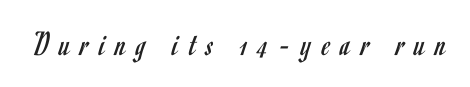
The image shows 35 px regular-weight, condensed sans-serif type; set unusually wide letter spacing (+0.3 em), not underlined; low stroke contrast and a small x-height.
